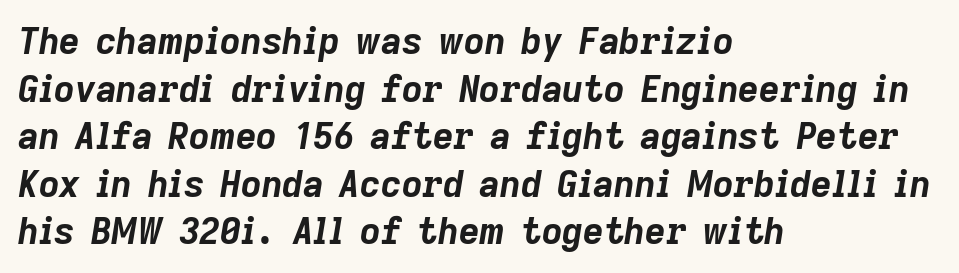
{"italic": "yes", "lean": "right", "slant_degrees": 9, "bold": "yes", "weight": "bold", "width": "normal", "stroke_contrast": "low", "x_height": "medium", "monospaced": "no", "underline": "no", "align": "left", "line_spacing": "normal", "line_spacing_ratio": 1.32, "letter_spacing": "normal", "letter_spacing_em": 0.0, "glyph_px": 36}
